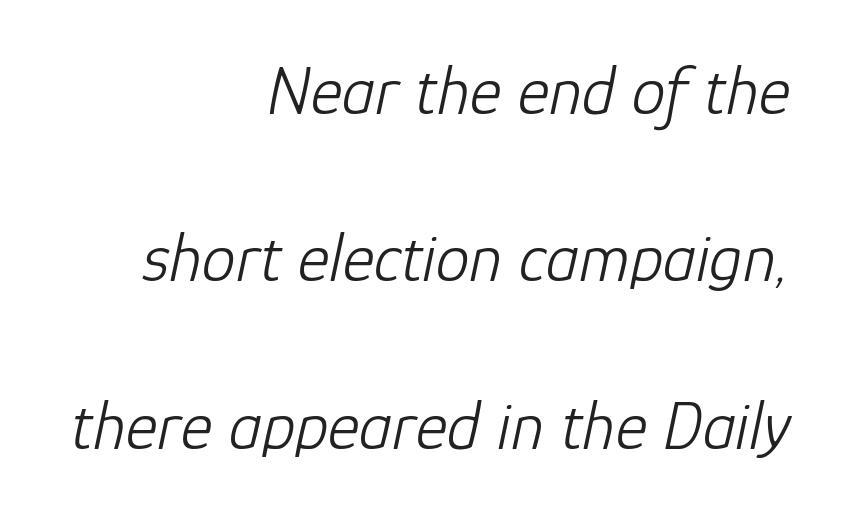
{"italic": "yes", "lean": "right", "slant_degrees": 12, "bold": "no", "weight": "light", "width": "normal", "stroke_contrast": "low", "x_height": "medium", "monospaced": "no", "underline": "no", "align": "right", "line_spacing": "loose", "line_spacing_ratio": 2.46, "letter_spacing": "normal", "letter_spacing_em": 0.0, "glyph_px": 68}
